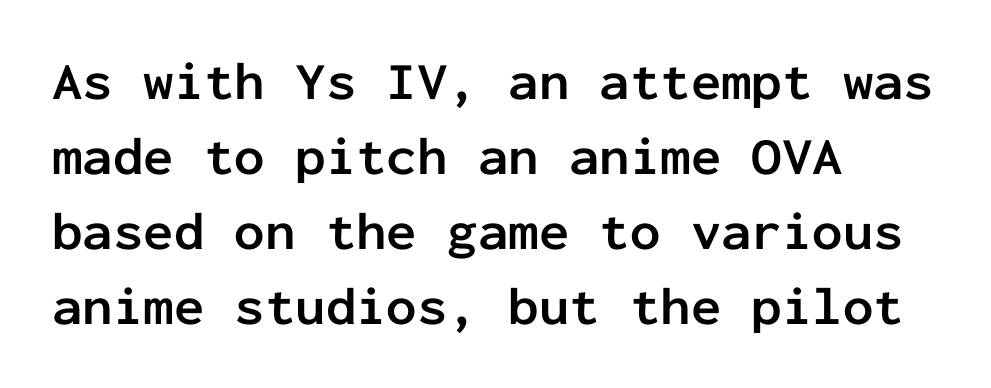
{"serif": "no", "italic": "no", "bold": "yes", "weight": "semibold", "width": "normal", "stroke_contrast": "low", "x_height": "medium", "monospaced": "yes", "underline": "no", "align": "left", "line_spacing": "normal", "line_spacing_ratio": 1.39, "letter_spacing": "normal", "letter_spacing_em": 0.0, "glyph_px": 54}
